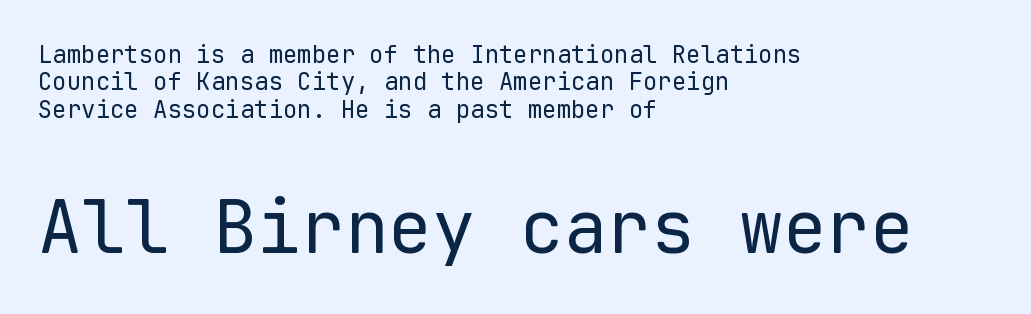
The image shows 73 px regular-weight sans-serif type, upright, monospaced; set left-aligned, tight line spacing (1.14x), normal letter spacing, not underlined; the second (bottom) block is 3.04x larger; low stroke contrast and a medium x-height.
